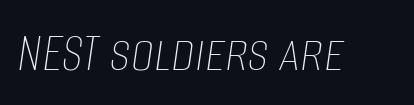
The image shows 58 px thin, condensed type, italic (leaning right); set normal letter spacing, not underlined; low stroke contrast and a large x-height.
